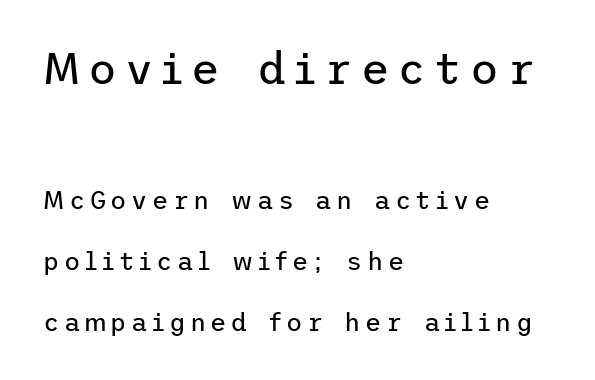
This rendering employs a face without finishing strokes, i.e., a sans-serif. Clear beneath every line of the passage. The lettering holds an erect, upright posture throughout. Two sizes are in play, and the larger belongs to the first block. Short and long lines alike share a common starting point at left. Successive baselines arrive slowly, with a big drop between each.
